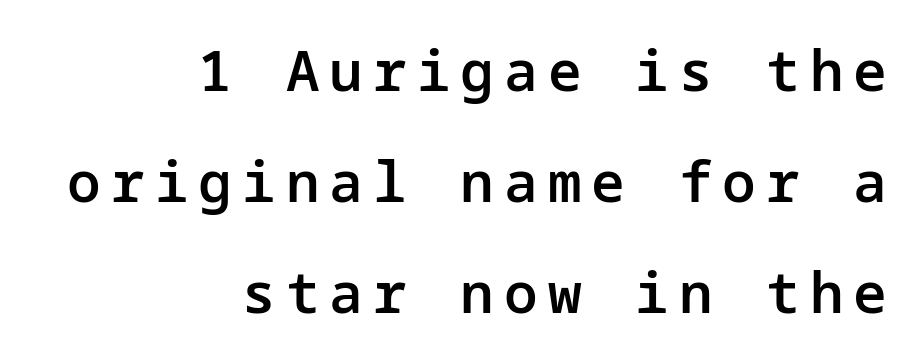
This is sans-serif lettering, the kind often seen on screens and signage. Short and long lines alike share a common ending point at right. Posture: upright roman. What's the leading like? Stretched, with rows far apart.
